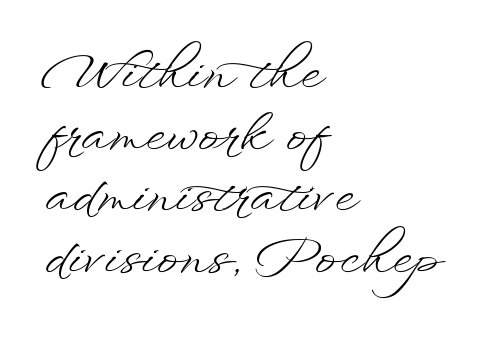
Q: Is the text bold? A: No.
Q: Is the text italic (slanted)? A: Yes.
Q: Is the text underlined? A: No.
Q: How is the paragraph aligned? A: Left-aligned.
Q: Is the spacing between letters normal or unusually wide? A: Normal.
Q: Width (condensed, normal, or wide)? A: Wide.
Q: Stroke contrast? A: Low.
Q: x-height? A: Small.
Q: Monospaced? A: No.
